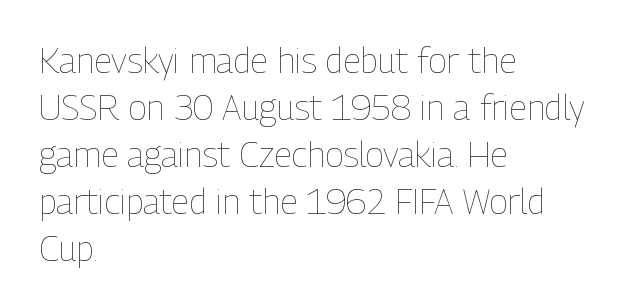
The lettering holds an erect, upright posture throughout. Short and long lines alike share a common starting point at left. Underline: absent. Each letter keeps its own natural width here, so spacing adapts to shape. This block has exactly the height ordinary leading produces. Students, note that the glyphs here touch the page at normal intervals.
